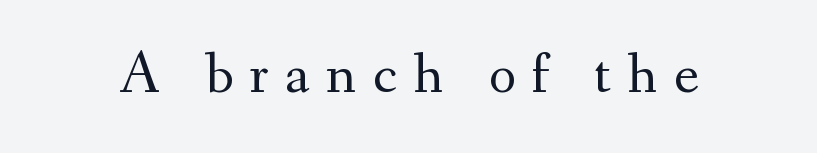
Q: Is the text bold? A: No.
Q: Is the text italic (slanted)? A: No, it is upright.
Q: Is the typeface a serif or a sans-serif typeface? A: Serif.
Q: Is the text underlined? A: No.
Q: Is the spacing between letters normal or unusually wide? A: Unusually wide.
Q: Width (condensed, normal, or wide)? A: Normal.
Q: Stroke contrast? A: Medium.
Q: x-height? A: Small.
Q: Monospaced? A: No.
